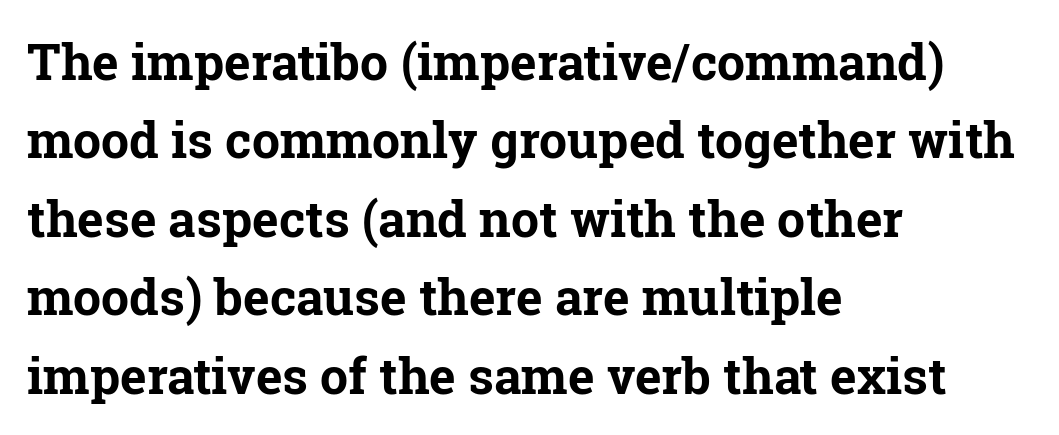
The line texture is even and compact thanks to regular tracking. Notice how thick the strokes are: this is what a full bold looks like. The ragged edge is on the right, which tells us the setting is flush left. The specimen reads as upright at a glance. This rendering employs a face with finishing strokes, i.e., a serif. This sample has the flowing, uneven cadence of proportional lettering.
